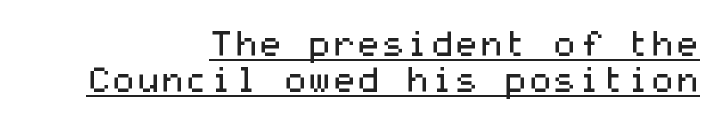
Q: Is the text bold? A: No.
Q: Is the text italic (slanted)? A: No, it is upright.
Q: Is the typeface a serif or a sans-serif typeface? A: Sans-serif.
Q: Is the text underlined? A: Yes.
Q: How is the paragraph aligned? A: Right-aligned.
Q: Is the spacing between letters normal or unusually wide? A: Normal.
Q: Is the spacing between lines tight, normal or loose? A: Tight.
Q: Width (condensed, normal, or wide)? A: Wide.
Q: Stroke contrast? A: Medium.
Q: x-height? A: Medium.
